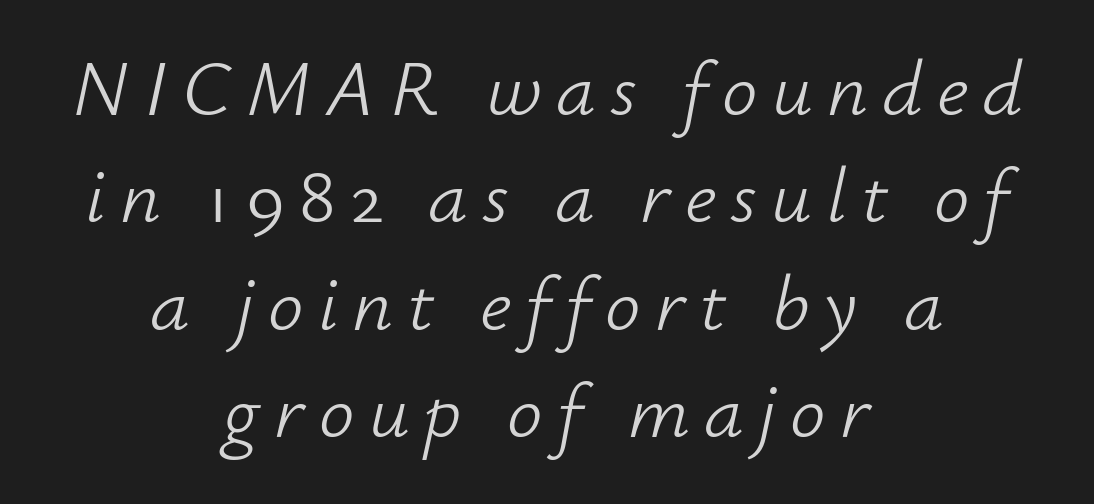
The strokes carry an ordinary text weight at most. In terms of posture, this sample is oblique. The space directly below the letters is spotless. Centered paragraph, ragged on both sides.
